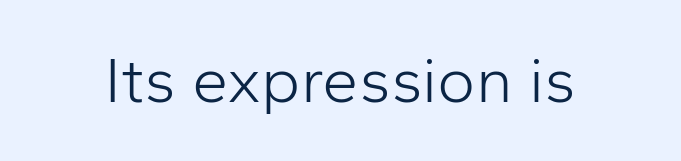
Grotesque or geometric, the face here clearly has no serifs. Character widths vary here, with narrow letters taking less room than wide ones. The typography opts for an upright posture over an oblique one. The words here are not underlined.
